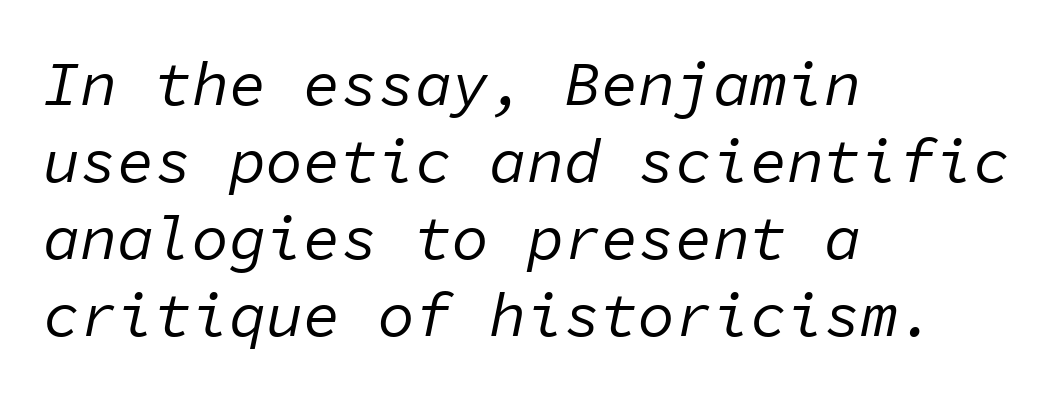
{"italic": "yes", "lean": "right", "slant_degrees": 11, "bold": "no", "weight": "regular", "width": "normal", "stroke_contrast": "low", "x_height": "medium", "monospaced": "yes", "underline": "no", "align": "left", "line_spacing_ratio": 1.24, "letter_spacing": "normal", "letter_spacing_em": 0.0, "glyph_px": 62}
